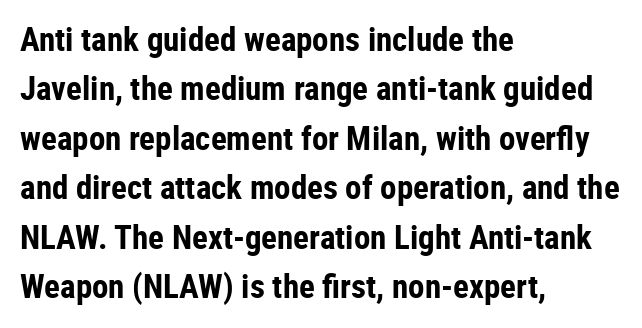
{"serif": "no", "italic": "no", "bold": "yes", "weight": "bold", "width": "condensed", "stroke_contrast": "low", "x_height": "medium", "monospaced": "no", "underline": "no", "align": "left", "line_spacing": "normal", "line_spacing_ratio": 1.5, "letter_spacing": "normal", "letter_spacing_em": 0.0, "glyph_px": 33}
